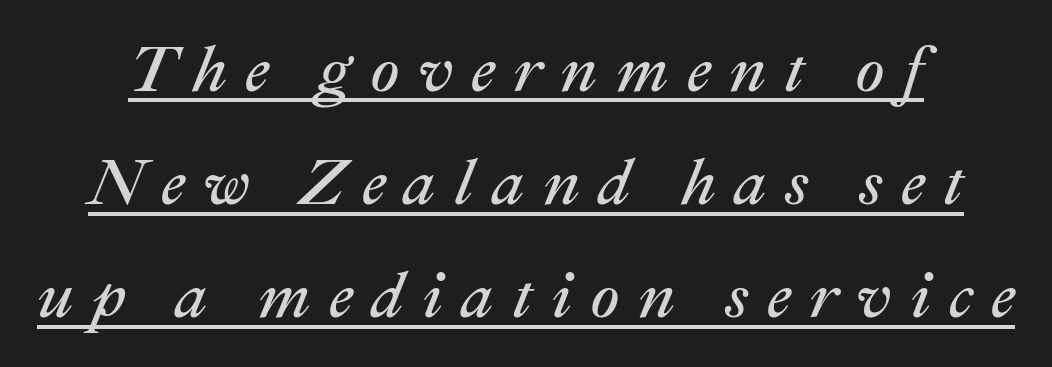
{"italic": "yes", "lean": "right", "slant_degrees": 22, "bold": "no", "weight": "regular", "width": "normal", "stroke_contrast": "medium", "x_height": "medium", "monospaced": "no", "underline": "yes", "line_spacing_ratio": 1.74, "letter_spacing": "wide", "letter_spacing_em": 0.28, "glyph_px": 65}
